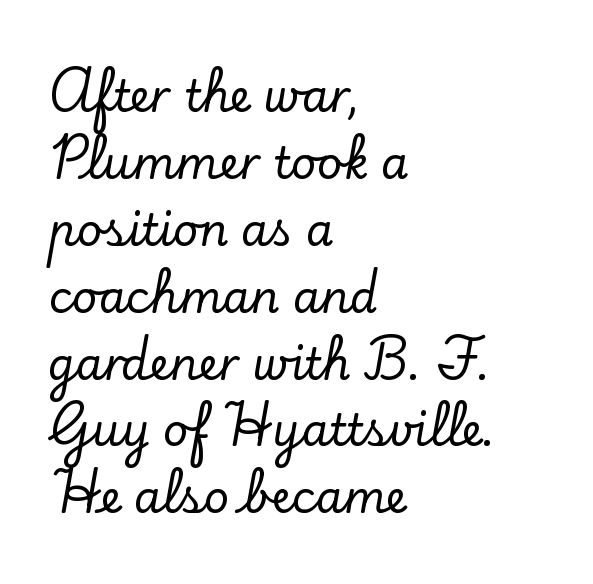
{"serif": "yes", "width": "normal", "stroke_contrast": "low", "x_height": "small", "monospaced": "no", "underline": "no", "align": "left", "line_spacing": "normal", "line_spacing_ratio": 1.52, "letter_spacing": "normal", "letter_spacing_em": 0.0, "glyph_px": 44}
